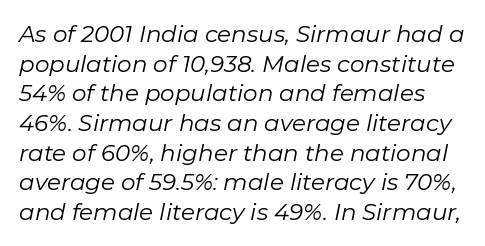
The image shows 23 px text type, italic (leaning right); set normal line spacing (1.29x), normal letter spacing, not underlined.
